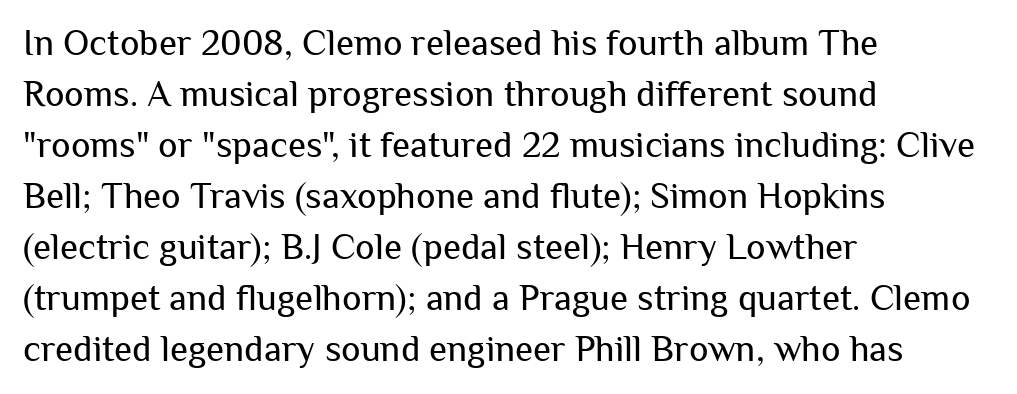
Q: Is the text bold? A: No.
Q: Is the text italic (slanted)? A: No, it is upright.
Q: Is the typeface a serif or a sans-serif typeface? A: Sans-serif.
Q: Is the text underlined? A: No.
Q: How is the paragraph aligned? A: Left-aligned.
Q: Is the spacing between letters normal or unusually wide? A: Normal.
Q: Is the spacing between lines tight, normal or loose? A: Normal.
Q: Width (condensed, normal, or wide)? A: Normal.
Q: Stroke contrast? A: Medium.
Q: x-height? A: Medium.
Q: Monospaced? A: No.
